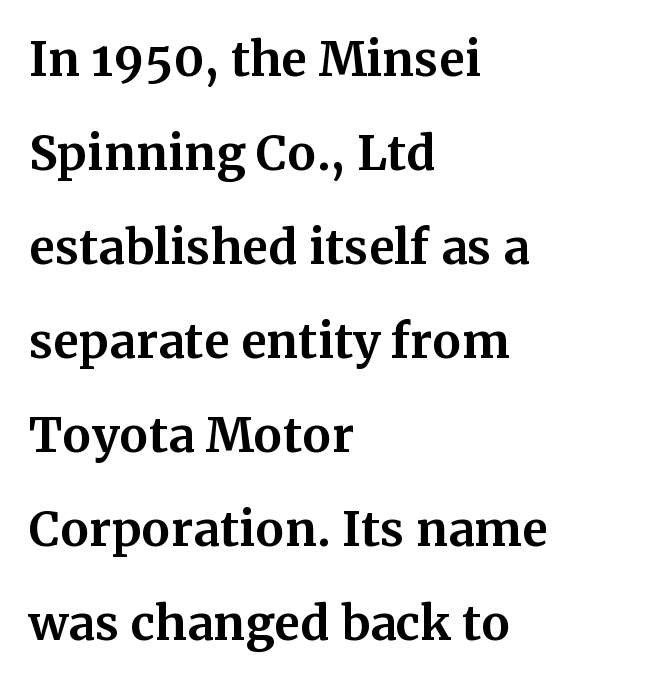
Q: Is the text bold? A: Yes.
Q: Is the text italic (slanted)? A: No, it is upright.
Q: Is the typeface a serif or a sans-serif typeface? A: Serif.
Q: Is the text underlined? A: No.
Q: How is the paragraph aligned? A: Left-aligned.
Q: Is the spacing between letters normal or unusually wide? A: Normal.
Q: Is the spacing between lines tight, normal or loose? A: Loose.
Q: Width (condensed, normal, or wide)? A: Normal.
Q: Stroke contrast? A: Medium.
Q: x-height? A: Medium.
Q: Monospaced? A: No.
